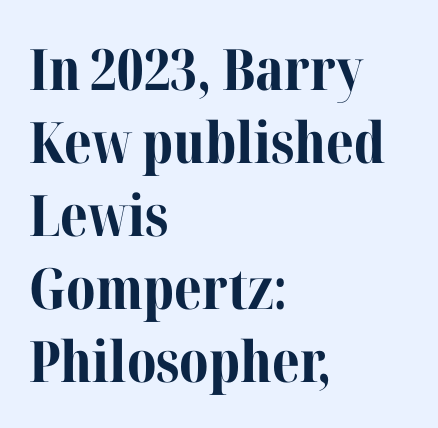
{"serif": "yes", "italic": "no", "bold": "yes", "weight": "bold", "width": "normal", "stroke_contrast": "medium", "x_height": "medium", "monospaced": "no", "underline": "no", "align": "left", "line_spacing": "normal", "line_spacing_ratio": 1.28, "letter_spacing": "normal", "letter_spacing_em": 0.0, "glyph_px": 57}
